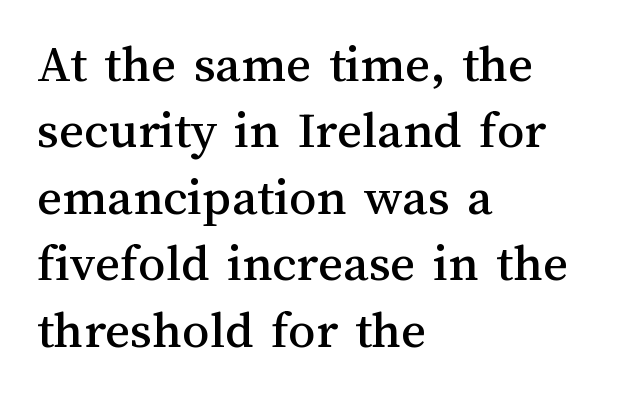
Which margin do the lines hug? The left one — the right edge is uneven. Letters rest on an invisible, unmarked baseline. Characters remain perfectly vertical along every line. Do the characters align in a grid? No, the font is proportional. The letterforms sit shoulder to shoulder at normal distance.
